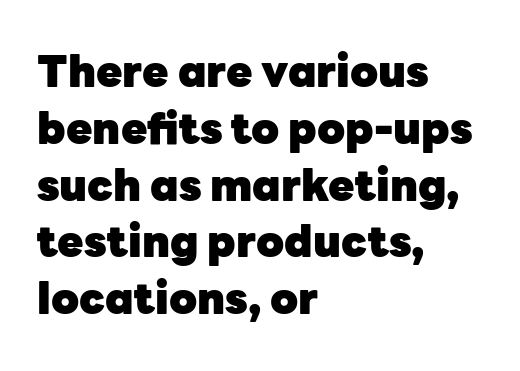
Caption: bold face, heavy strokes. The compositor pushed each line to the left boundary. The leading is moderate, giving the passage an even texture. The words here are not underlined. The typography opts for an upright posture over an oblique one.
